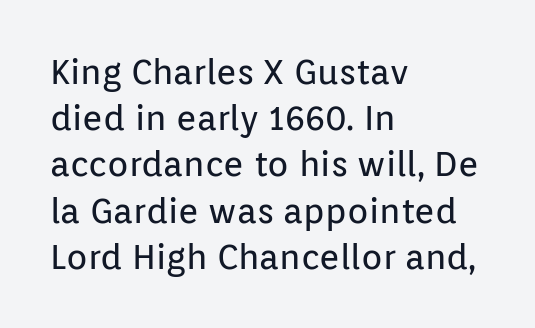
Proportional: the letters do not fall into vertical columns. The lines sit at an ordinary, default distance from one another. The paragraph has a hard left edge and a soft right edge. Letters rest on an invisible, unmarked baseline. The horizontal fit of the characters is conventional and even.
